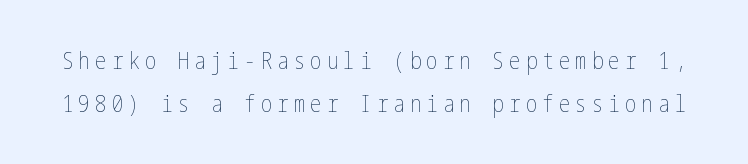
Anything drawn beneath the words? Only blank space. The letters look calm and open, with moderate or lighter stems. The tracking jumps out immediately: characters are airy and widely separated. Upright lettering throughout.
